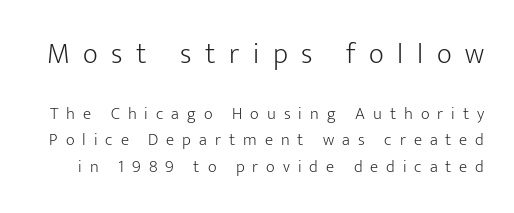
The image shows 29 px light sans-serif type, upright; set normal line spacing (1.57x), unusually wide letter spacing (+0.47 em), not underlined; the first (top) block is 1.71x larger; low stroke contrast and a medium x-height.
